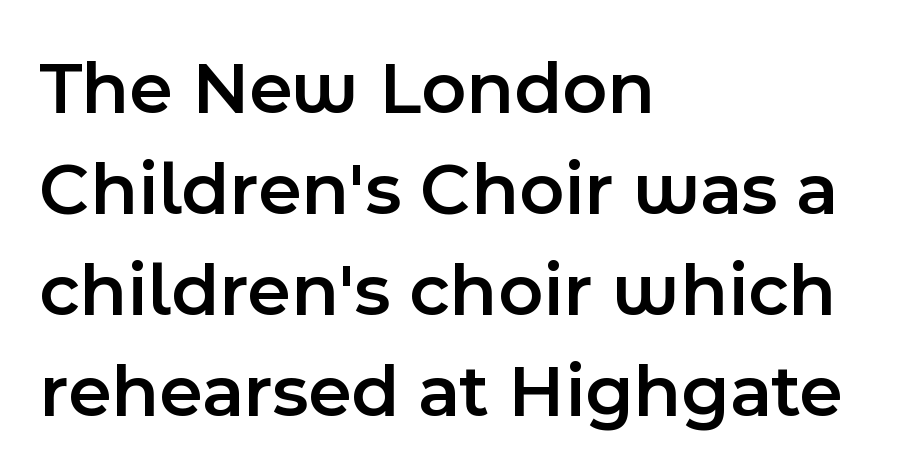
The image shows 76 px semibold sans-serif type, upright; set left-aligned, normal line spacing (1.33x), normal letter spacing, not underlined; a medium x-height.
